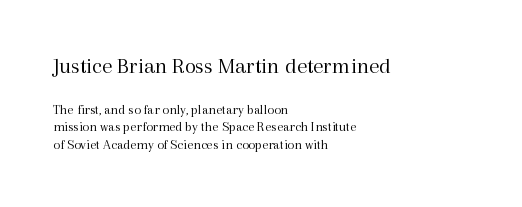
The font sits on the lighter half of the weight spectrum, regular included. The line texture is even and compact thanks to regular tracking. Typesetter's note — upper block bumped up in size, lower block left smaller. This is roman type, the default non-slanted kind. The passage shown is not underscored anywhere.
